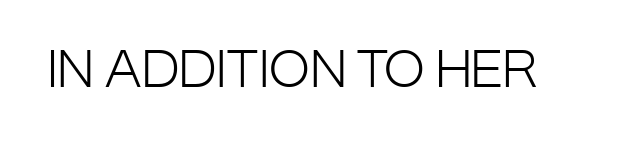
{"serif": "no", "italic": "no", "bold": "no", "weight": "light", "width": "condensed", "stroke_contrast": "low", "x_height": "large", "monospaced": "no", "underline": "no", "letter_spacing": "normal", "letter_spacing_em": 0.0, "glyph_px": 49}
